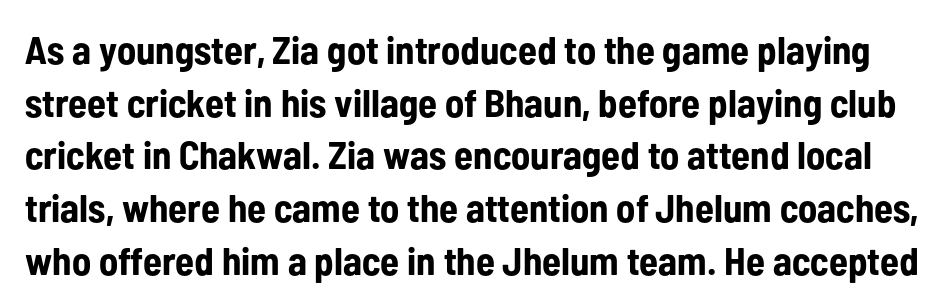
{"serif": "no", "italic": "no", "bold": "yes", "weight": "bold", "width": "condensed", "stroke_contrast": "low", "x_height": "medium", "monospaced": "no", "underline": "no", "line_spacing": "normal", "line_spacing_ratio": 1.35, "letter_spacing": "normal", "letter_spacing_em": 0.0, "glyph_px": 39}
